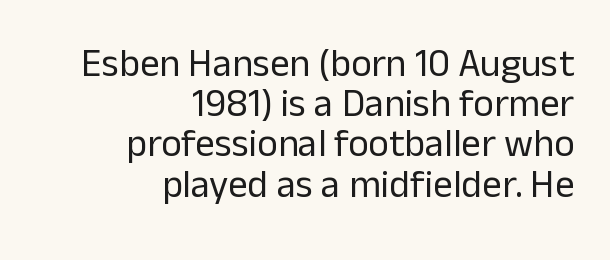
The image shows 39 px regular-weight sans-serif type, upright; set right-aligned, tight line spacing (1.03x), normal letter spacing, not underlined; low stroke contrast and a medium x-height.
